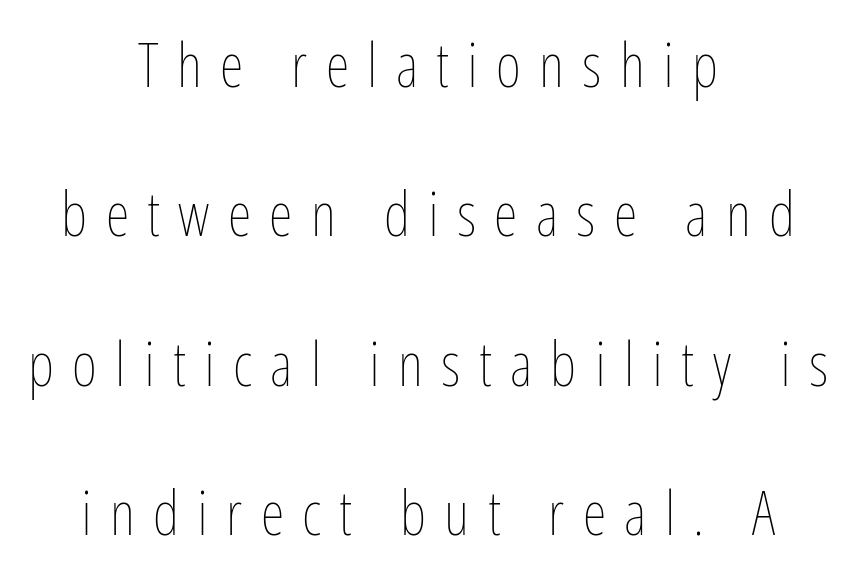
{"italic": "no", "bold": "no", "weight": "thin", "width": "condensed", "stroke_contrast": "low", "x_height": "medium", "monospaced": "no", "underline": "no", "align": "center", "line_spacing": "loose", "line_spacing_ratio": 2.45, "letter_spacing": "wide", "letter_spacing_em": 0.3, "glyph_px": 61}
